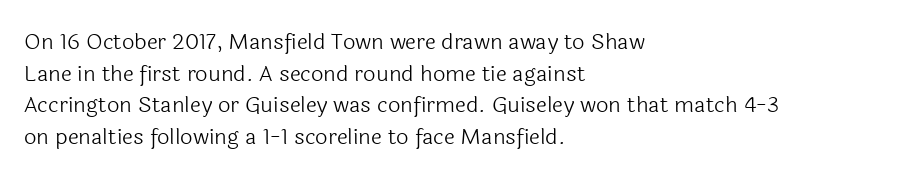
{"italic": "no", "bold": "no", "underline": "no", "align": "left", "line_spacing": "normal", "line_spacing_ratio": 1.44, "letter_spacing": "normal", "letter_spacing_em": 0.0, "glyph_px": 22}
